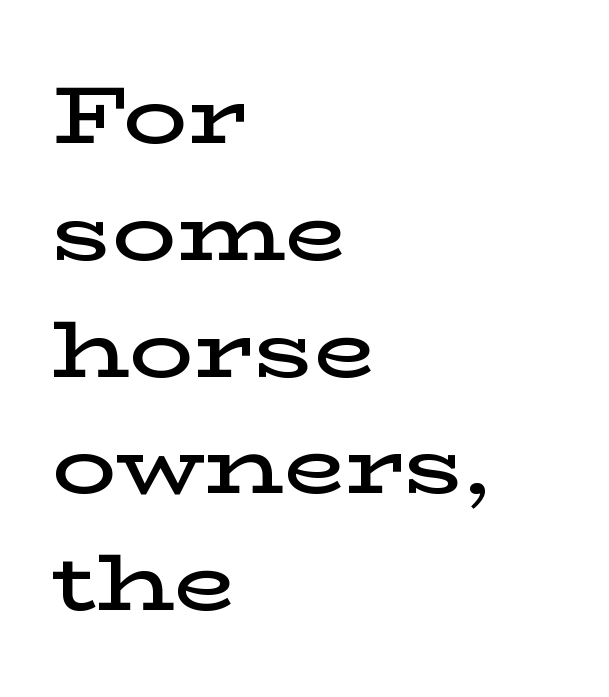
Words appear dense and cohesive because spacing is normal. The compositor pushed each line to the left boundary. A typesetter would call this leading conventional body-copy spacing. A typesetter would label this face a serif. I'd describe the lettering as semibold — firm but not a full bold. The string is rendered with underlining switched off.
